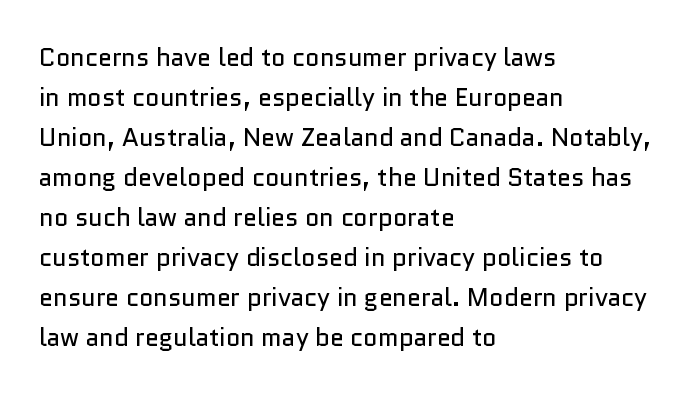
The area under the type is left untouched. A typesetter would mark this as roman, not italic. What's the leading like? Ordinary, nothing unusual. A typesetter would call this zero additional tracking. Which margin do the lines hug? The left one — the right edge is uneven. The cut favours lightness, reaching ordinary text weight at its darkest.
